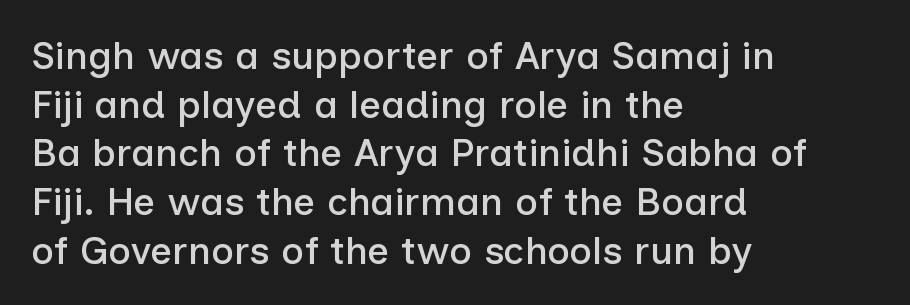
The image shows 39 px sans-serif type, upright; set left-aligned, normal line spacing (1.25x), normal letter spacing, not underlined; low stroke contrast and a medium x-height.
